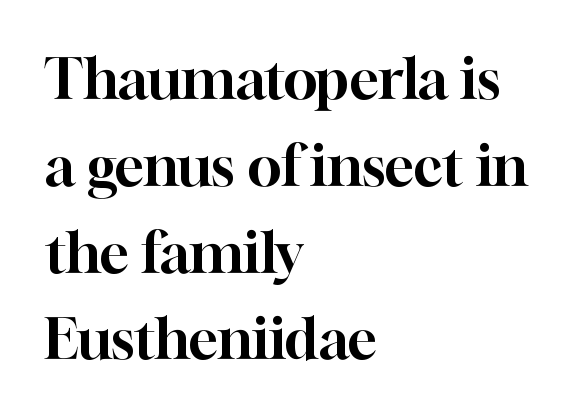
{"serif": "yes", "italic": "no", "width": "normal", "stroke_contrast": "high", "x_height": "medium", "monospaced": "no", "underline": "no", "align": "left", "line_spacing": "normal", "line_spacing_ratio": 1.55, "letter_spacing": "normal", "letter_spacing_em": 0.0, "glyph_px": 56}
